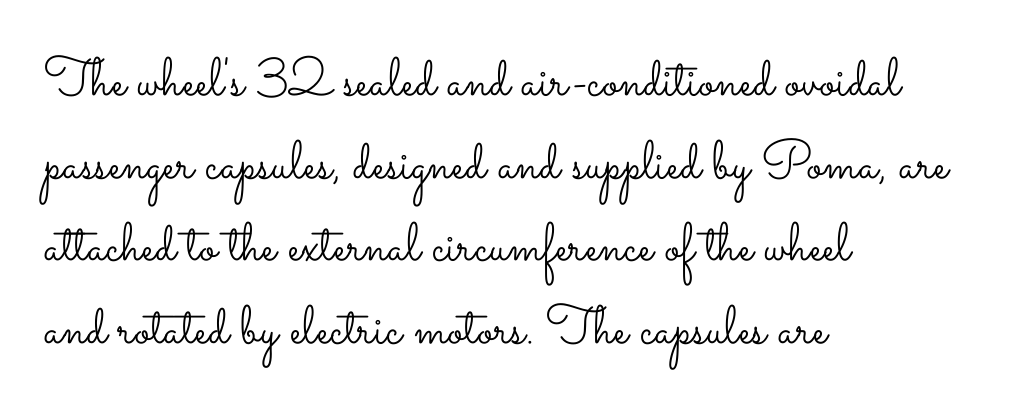
Q: Is the text bold? A: No.
Q: Is the text italic (slanted)? A: Yes.
Q: Is the text underlined? A: No.
Q: How is the paragraph aligned? A: Left-aligned.
Q: Is the spacing between letters normal or unusually wide? A: Normal.
Q: Is the spacing between lines tight, normal or loose? A: Normal.
Q: Width (condensed, normal, or wide)? A: Wide.
Q: Stroke contrast? A: Low.
Q: x-height? A: Small.
Q: Monospaced? A: No.
